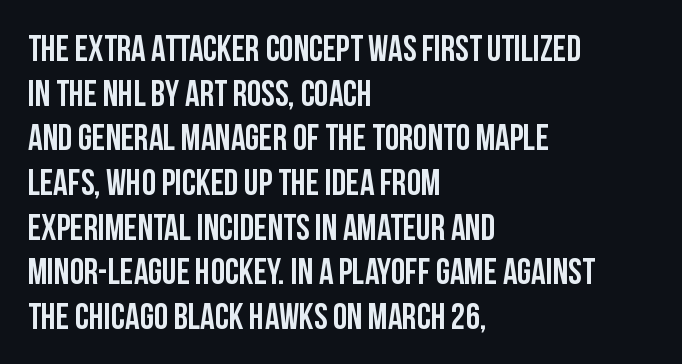
Bare-footed words on every line. You can tell it's not italic because the verticals are truly vertical. Words appear dense and cohesive because spacing is normal. Here the designer chose a conventional face with non-uniform glyph widths. Is this a sans? Yes — the strokes have no serifs.
